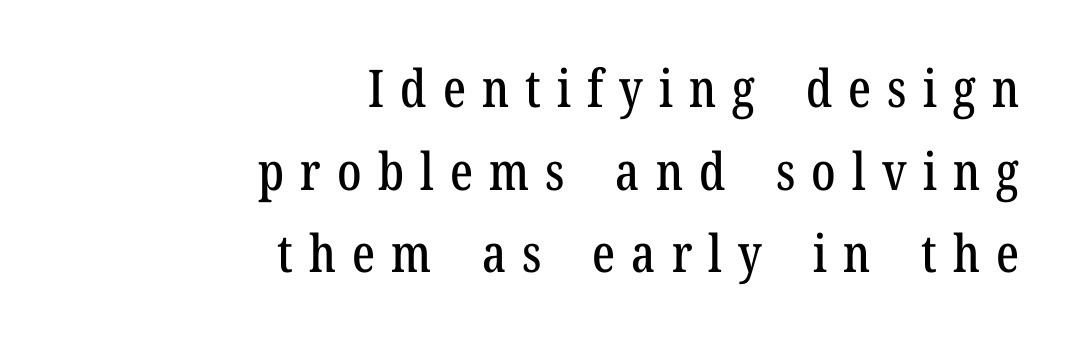
Q: Is the text italic (slanted)? A: No, it is upright.
Q: Is the typeface a serif or a sans-serif typeface? A: Serif.
Q: Is the text underlined? A: No.
Q: How is the paragraph aligned? A: Right-aligned.
Q: Is the spacing between letters normal or unusually wide? A: Unusually wide.
Q: Is the spacing between lines tight, normal or loose? A: Normal.
Q: Width (condensed, normal, or wide)? A: Condensed.
Q: Stroke contrast? A: Low.
Q: x-height? A: Medium.
Q: Monospaced? A: No.
